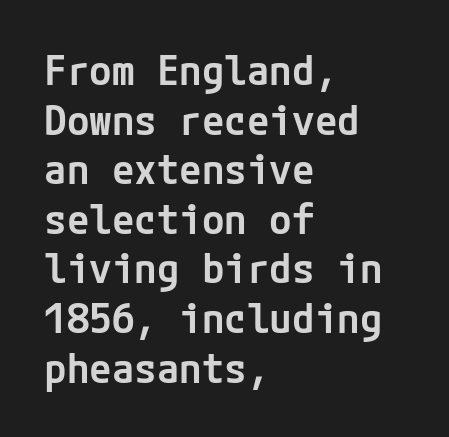
Q: Is the text bold? A: Semi-bold.
Q: Is the text italic (slanted)? A: No, it is upright.
Q: Is the typeface a serif or a sans-serif typeface? A: Sans-serif.
Q: Is the text underlined? A: No.
Q: How is the paragraph aligned? A: Left-aligned.
Q: Is the spacing between letters normal or unusually wide? A: Normal.
Q: Width (condensed, normal, or wide)? A: Normal.
Q: Stroke contrast? A: Low.
Q: x-height? A: Medium.
